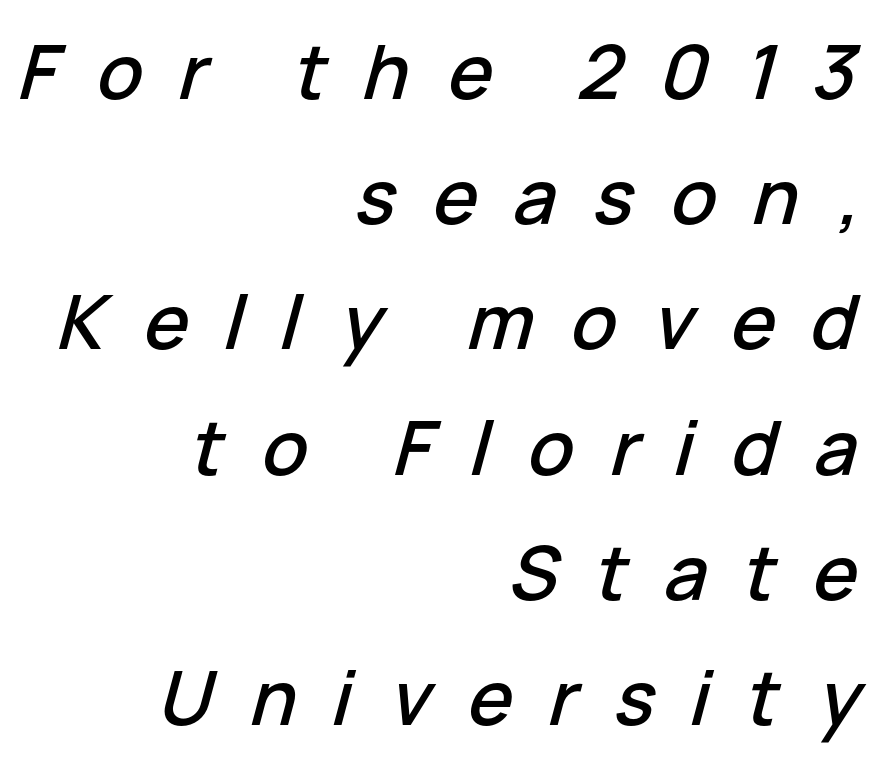
Q: Is the text italic (slanted)? A: Yes, it leans right by about 15 degrees.
Q: Is the text underlined? A: No.
Q: How is the paragraph aligned? A: Right-aligned.
Q: Is the spacing between letters normal or unusually wide? A: Unusually wide.
Q: Is the spacing between lines tight, normal or loose? A: Normal.
Q: Width (condensed, normal, or wide)? A: Normal.
Q: Stroke contrast? A: Low.
Q: x-height? A: Medium.
Q: Monospaced? A: No.
